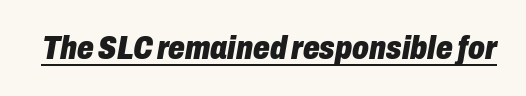
{"italic": "yes", "lean": "right", "slant_degrees": 10, "bold": "yes", "weight": "heavy", "width": "condensed", "stroke_contrast": "low", "x_height": "medium", "monospaced": "no", "underline": "yes", "letter_spacing": "normal", "letter_spacing_em": 0.0, "glyph_px": 33}
